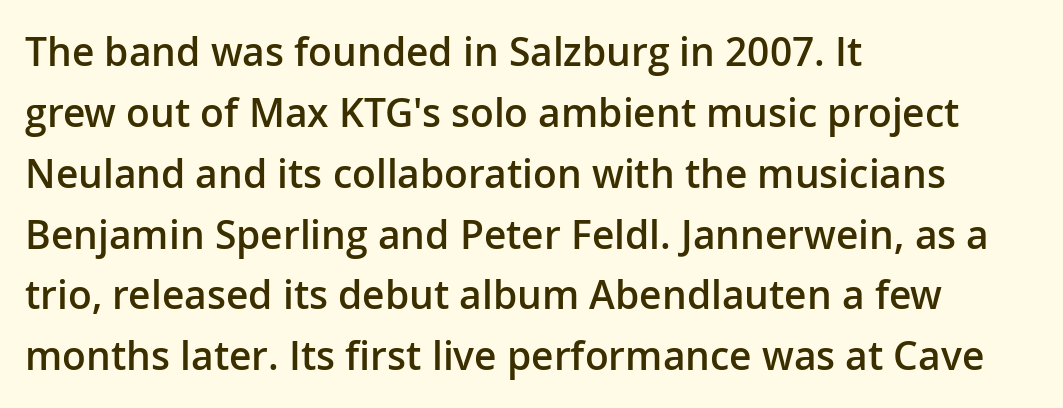
{"serif": "no", "italic": "no", "bold": "semi", "weight": "semibold", "width": "normal", "stroke_contrast": "low", "x_height": "medium", "monospaced": "no", "underline": "no", "align": "left", "line_spacing": "normal", "line_spacing_ratio": 1.56, "letter_spacing": "normal", "letter_spacing_em": 0.0, "glyph_px": 39}
